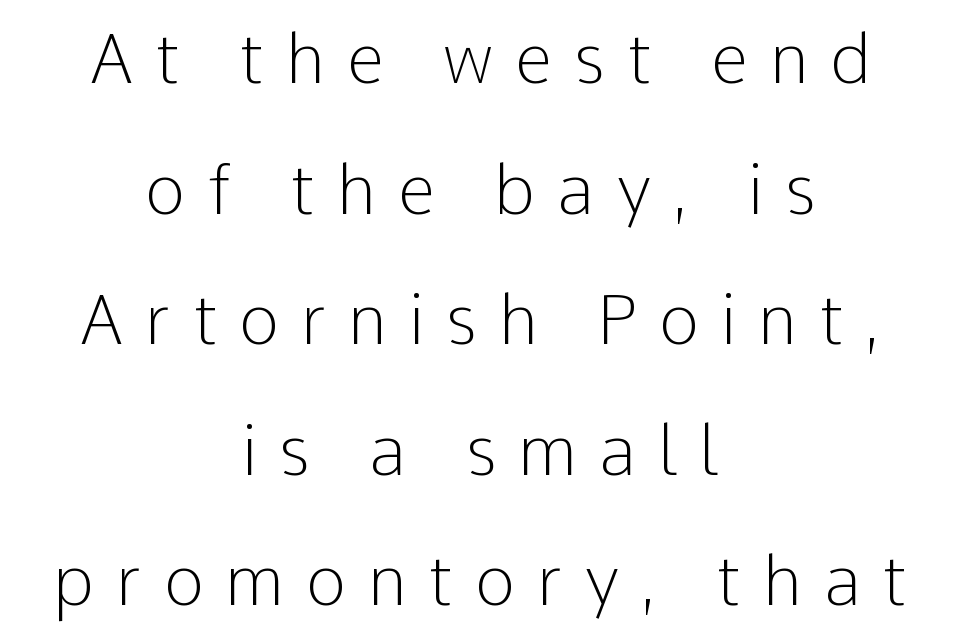
{"serif": "no", "italic": "no", "bold": "no", "weight": "light", "width": "normal", "stroke_contrast": "low", "x_height": "medium", "monospaced": "no", "underline": "no", "align": "center", "line_spacing": "loose", "line_spacing_ratio": 1.92, "letter_spacing": "wide", "letter_spacing_em": 0.32, "glyph_px": 68}
